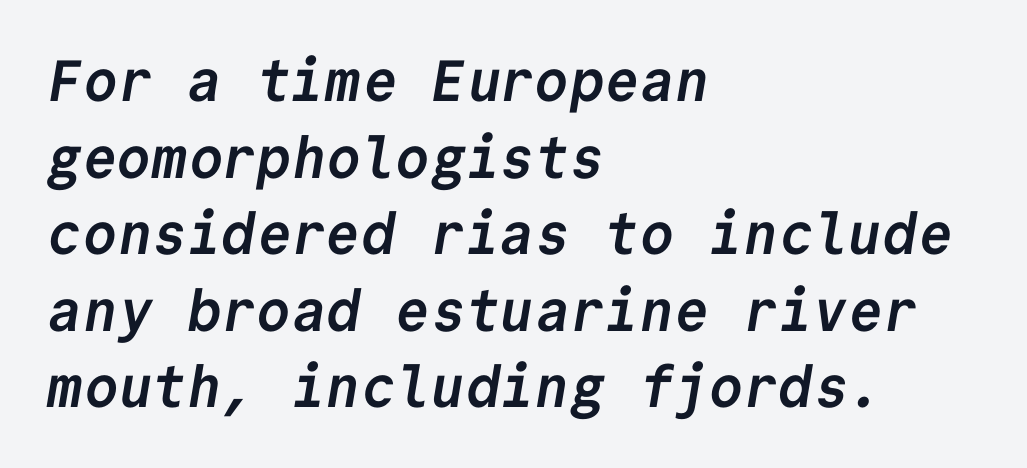
The image shows 58 px semibold sans-serif type, monospaced; set left-aligned, normal line spacing (1.32x), normal letter spacing, not underlined; low stroke contrast and a medium x-height.
